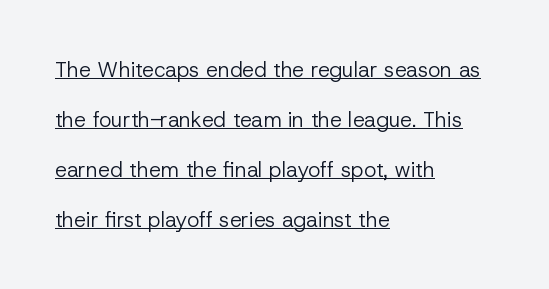
When letters stand straight like this, we call the style roman or upright. This block would shrink considerably if given ordinary leading; it's expanded now. Notice how a bar underscores the lettering throughout. The typesetting does not lean heavy: it is not bold. This sample uses plain, unmodified letter spacing. This sample is left-justified, so line endings fall wherever the words run out.
